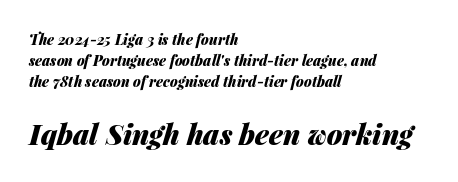
{"italic": "yes", "lean": "right", "slant_degrees": 14, "bold": "yes", "weight": "heavy", "width": "normal", "stroke_contrast": "medium", "x_height": "medium", "monospaced": "no", "underline": "no", "align": "left", "line_spacing": "normal", "line_spacing_ratio": 1.49, "letter_spacing": "normal", "letter_spacing_em": 0.0, "larger_block": "second", "size_ratio": 2.0, "glyph_px": 28}
